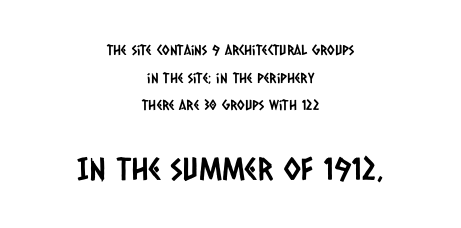
{"serif": "no", "width": "condensed", "stroke_contrast": "low", "x_height": "large", "monospaced": "no", "underline": "no", "align": "center", "line_spacing": "loose", "line_spacing_ratio": 1.98, "letter_spacing": "normal", "letter_spacing_em": 0.0, "larger_block": "second", "size_ratio": 2.21, "glyph_px": 31}
